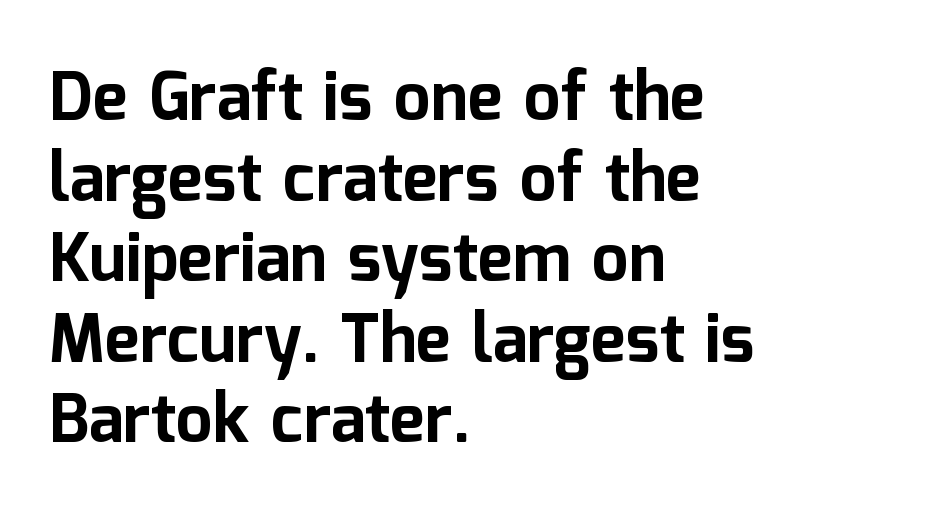
Q: Is the text bold? A: Yes.
Q: Is the text italic (slanted)? A: No, it is upright.
Q: Is the typeface a serif or a sans-serif typeface? A: Sans-serif.
Q: Is the text underlined? A: No.
Q: How is the paragraph aligned? A: Left-aligned.
Q: Is the spacing between letters normal or unusually wide? A: Normal.
Q: Width (condensed, normal, or wide)? A: Normal.
Q: Stroke contrast? A: Low.
Q: x-height? A: Medium.
Q: Monospaced? A: No.
